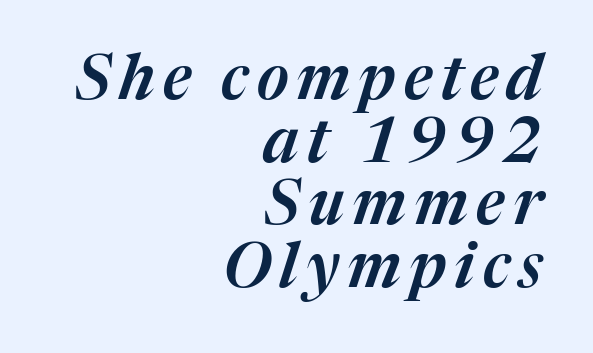
{"italic": "yes", "lean": "right", "slant_degrees": 17, "width": "normal", "stroke_contrast": "medium", "x_height": "medium", "monospaced": "no", "underline": "no", "align": "right", "line_spacing": "tight", "line_spacing_ratio": 1.01, "glyph_px": 62}
